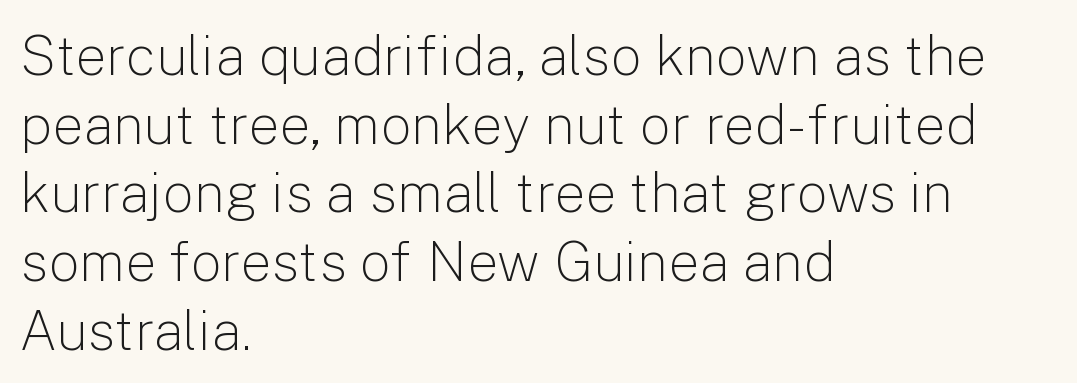
{"serif": "no", "italic": "no", "bold": "no", "weight": "light", "width": "normal", "stroke_contrast": "low", "x_height": "medium", "monospaced": "no", "underline": "no", "align": "left", "line_spacing": "normal", "line_spacing_ratio": 1.25, "letter_spacing": "normal", "letter_spacing_em": 0.0, "glyph_px": 55}
